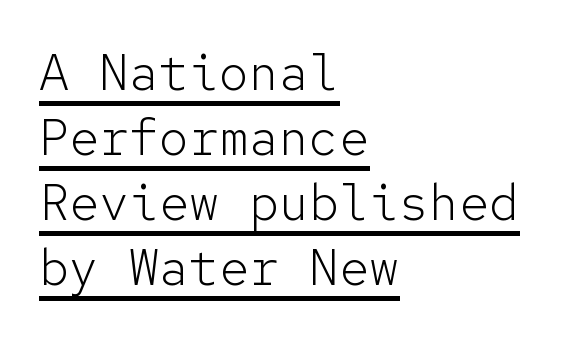
The image shows 50 px light sans-serif type, upright, monospaced; set left-aligned, normal line spacing (1.3x), normal letter spacing, underlined; low stroke contrast and a medium x-height.
